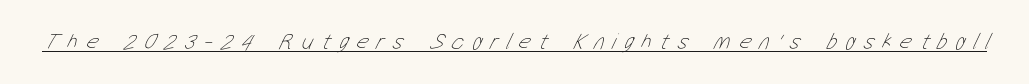
Q: Is the text bold? A: No.
Q: Is the text underlined? A: Yes.
Q: Is the spacing between letters normal or unusually wide? A: Unusually wide.
